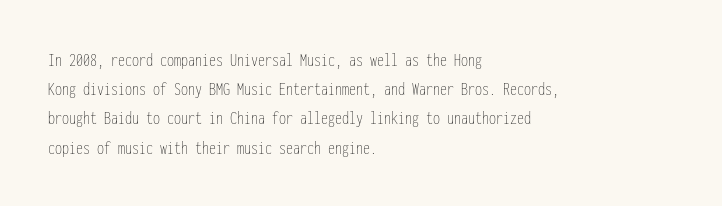
{"italic": "no", "bold": "no", "underline": "no", "align": "left", "line_spacing": "normal", "line_spacing_ratio": 1.46, "letter_spacing": "normal", "letter_spacing_em": 0.0, "glyph_px": 20}
